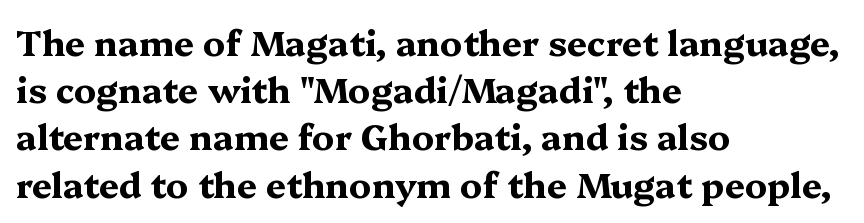
The letters are bold, with thick, heavy strokes. Caption: standard tracking, unaltered. Left-aligned paragraph, ragged on the right. Rule under the text: the space is simply empty. The typography opts for an upright posture over an oblique one. The block of text has a typical density, with ordinary space between rows.
